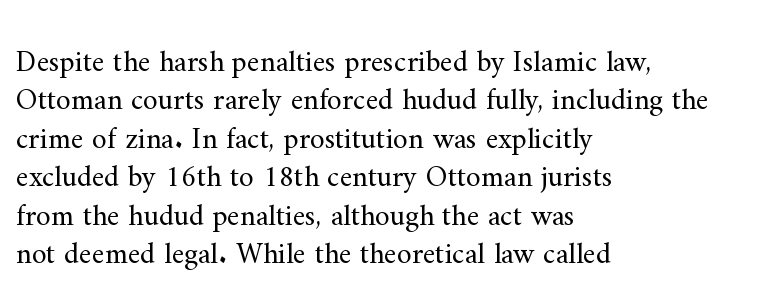
Notice how the stems are strictly vertical — no italics here. Horizontally, the lines are justified to the leading edge only. Stems and bowls with no extra thickness — not bold. Anything drawn beneath the words? Only blank space. Notice how descenders clear the ascenders below comfortably — that's standard leading. Caption: standard tracking, unaltered.
